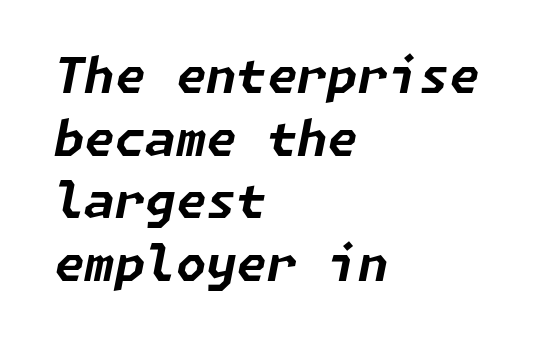
The lines are quadded left. Vertical spacing — default. Heavy, bold letterforms. Yep, that's italic — everything's leaning.
